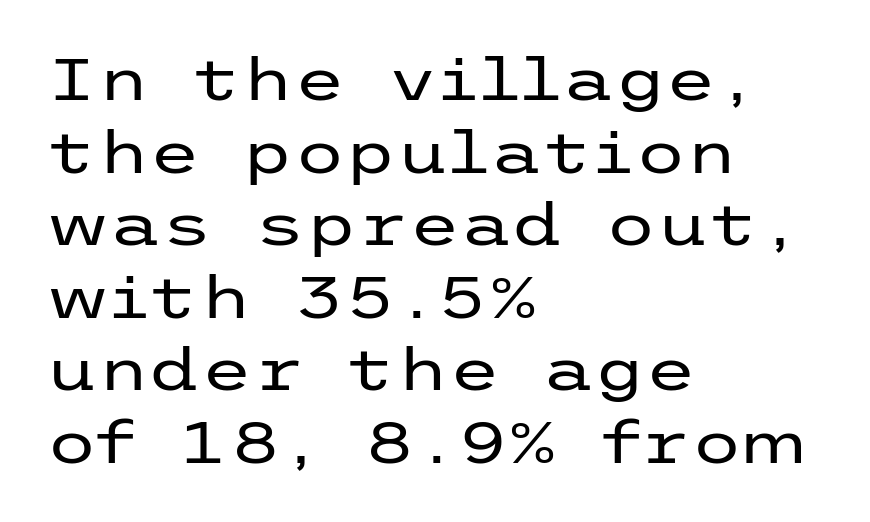
The image shows 59 px regular-weight, wide sans-serif type, upright; set left-aligned, line spacing 1.23x, normal letter spacing, not underlined; low stroke contrast and a medium x-height.
